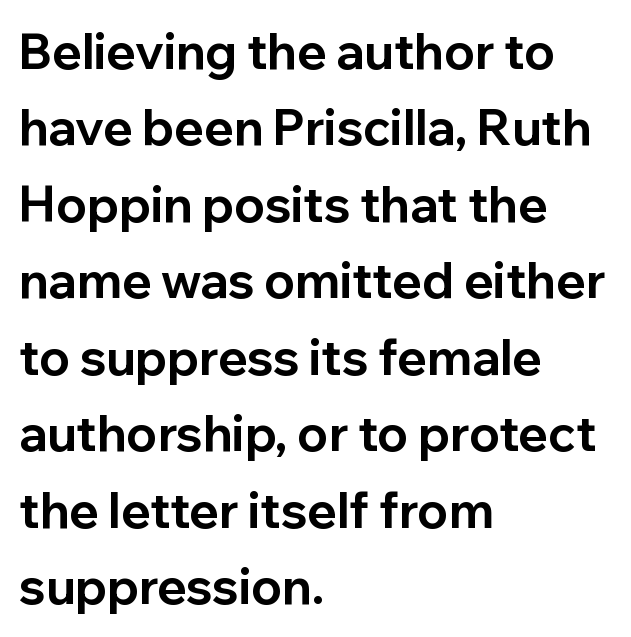
The image shows 49 px bold sans-serif type, upright; set left-aligned, normal line spacing (1.56x), normal letter spacing, not underlined; low stroke contrast and a medium x-height.
